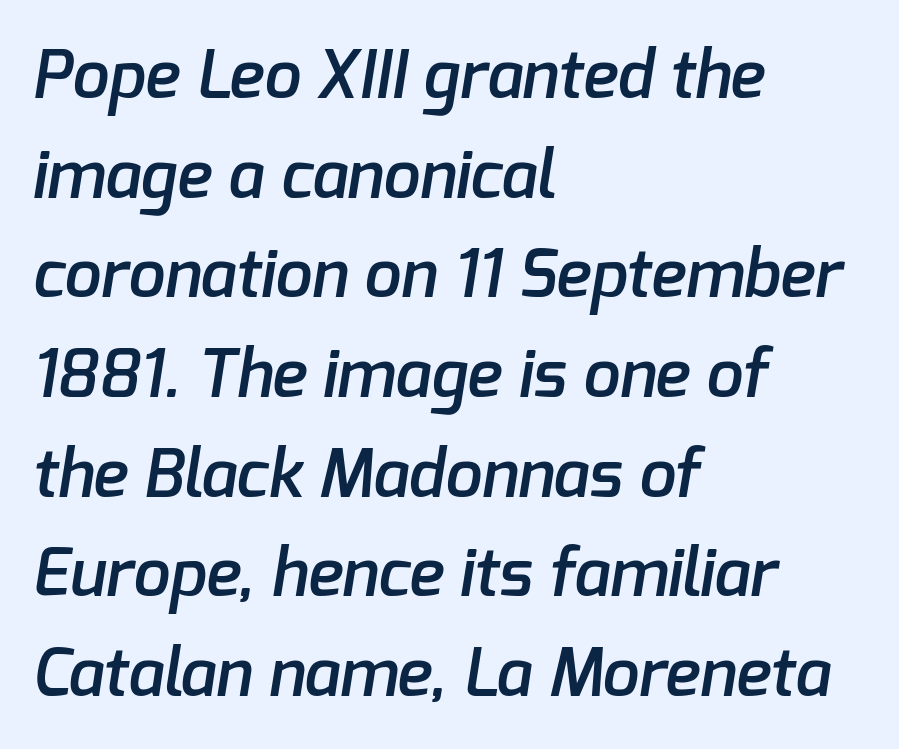
Q: Is the text bold? A: Semi-bold.
Q: Is the typeface a serif or a sans-serif typeface? A: Sans-serif.
Q: Is the text underlined? A: No.
Q: How is the paragraph aligned? A: Left-aligned.
Q: Is the spacing between letters normal or unusually wide? A: Normal.
Q: Is the spacing between lines tight, normal or loose? A: Normal.
Q: Width (condensed, normal, or wide)? A: Normal.
Q: Stroke contrast? A: Low.
Q: x-height? A: Medium.
Q: Monospaced? A: No.
